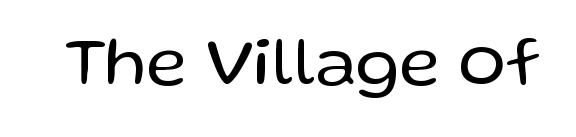
Vertical stems look standard width or narrower in stroke. The glyphs are unaccompanied by any horizontal stroke below them. Unlike italic type, these characters show no tilt at all. Honestly, the letter spacing is just normal — you wouldn't notice it. Varying glyph widths throughout — classic text-font behaviour.
